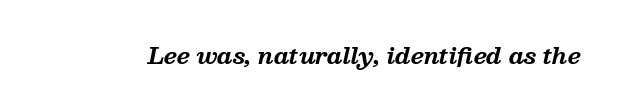
Q: Is the text bold? A: Yes.
Q: Is the text italic (slanted)? A: Yes, it leans right by about 13 degrees.
Q: Is the text underlined? A: No.
Q: Is the spacing between letters normal or unusually wide? A: Normal.
